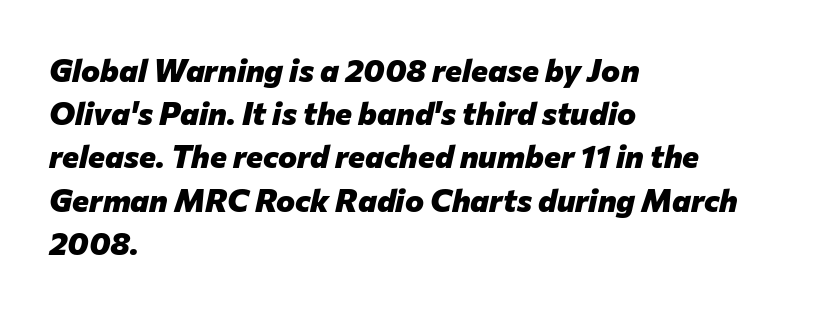
Tracking value appears to be zero — textbook default spacing. As a designer I'd log this as weight 700, bold. The rendering applies a slant to the glyphs. Left-aligned paragraph, ragged on the right. Descenders hang freely into open space. Whoever set this chose a conventional vertical rhythm.
